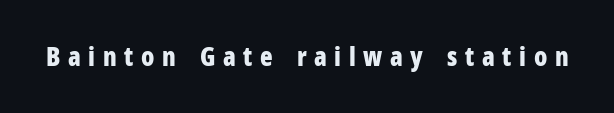
Q: Is the text bold? A: Yes.
Q: Is the text italic (slanted)? A: No, it is upright.
Q: Is the text underlined? A: No.
Q: Is the spacing between letters normal or unusually wide? A: Unusually wide.
